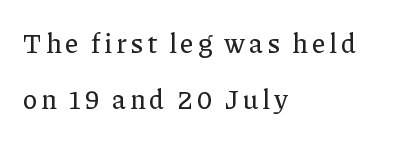
Q: Is the text italic (slanted)? A: No, it is upright.
Q: Is the text underlined? A: No.
Q: How is the paragraph aligned? A: Left-aligned.
Q: Is the spacing between lines tight, normal or loose? A: Loose.
